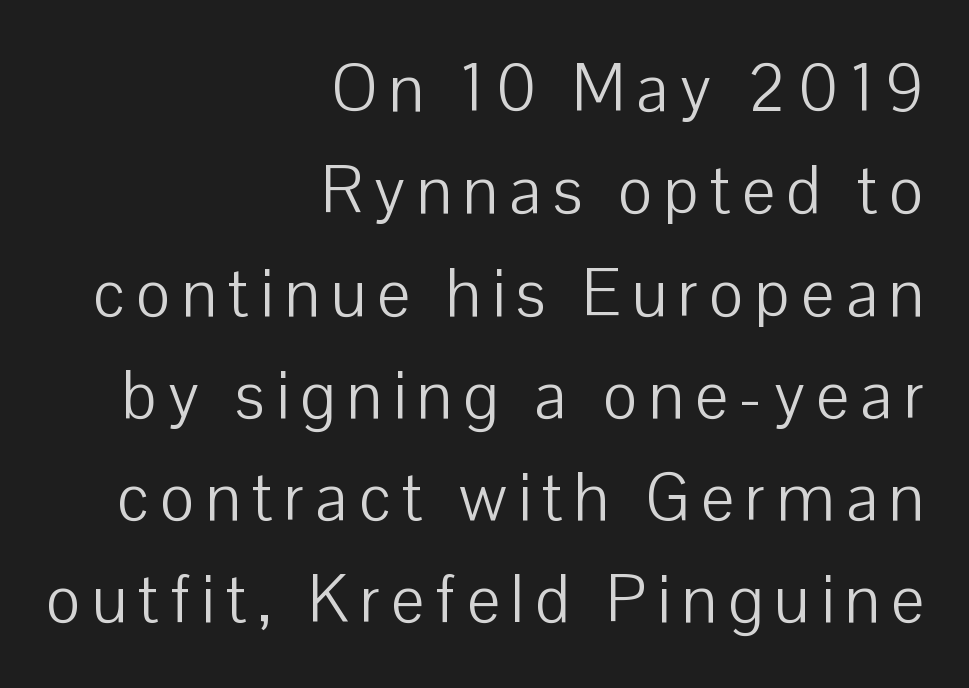
Q: Is the text bold? A: No.
Q: Is the text italic (slanted)? A: No, it is upright.
Q: Is the typeface a serif or a sans-serif typeface? A: Sans-serif.
Q: Is the text underlined? A: No.
Q: How is the paragraph aligned? A: Right-aligned.
Q: Is the spacing between lines tight, normal or loose? A: Normal.
Q: Width (condensed, normal, or wide)? A: Normal.
Q: Stroke contrast? A: Low.
Q: x-height? A: Medium.
Q: Monospaced? A: No.
